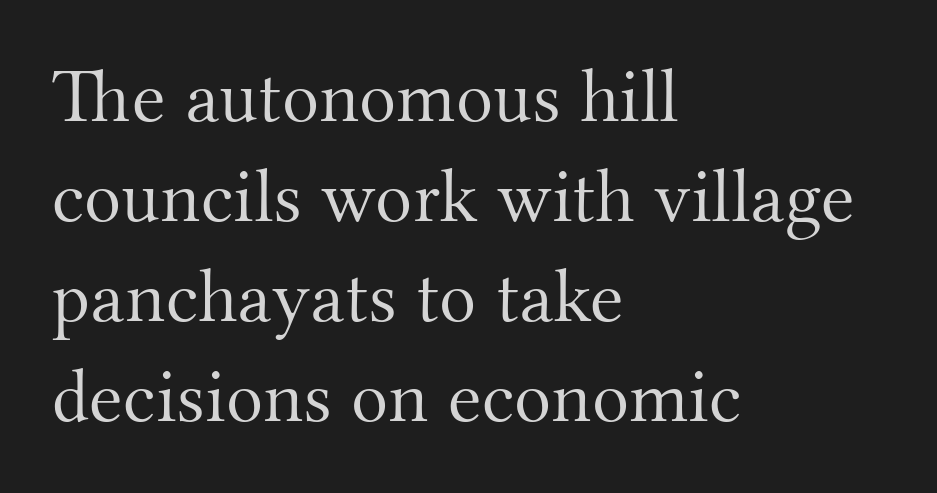
{"serif": "yes", "italic": "no", "bold": "no", "weight": "light", "width": "normal", "stroke_contrast": "medium", "x_height": "small", "monospaced": "no", "underline": "no", "align": "left", "line_spacing": "normal", "line_spacing_ratio": 1.3, "letter_spacing": "normal", "letter_spacing_em": 0.0, "glyph_px": 77}
